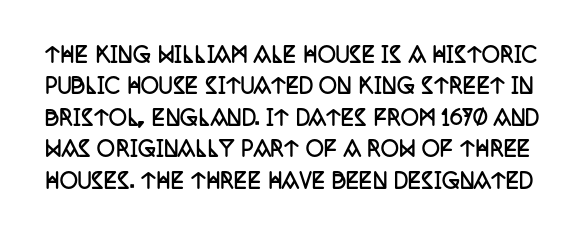
The image shows 20 px bold type, upright; set normal line spacing (1.57x), normal letter spacing, not underlined.
